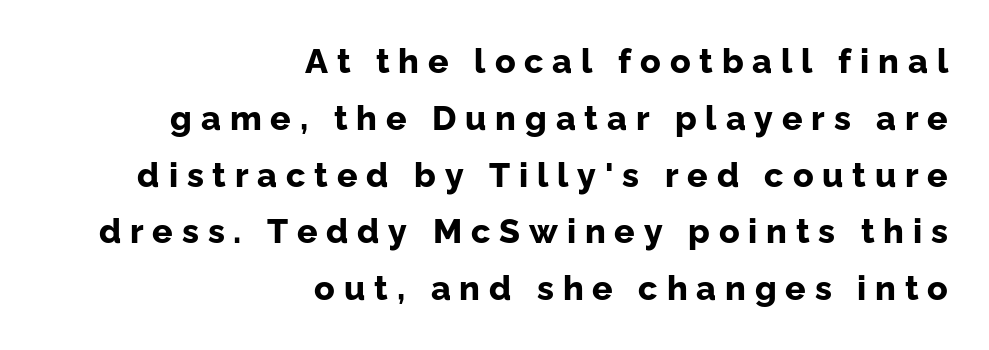
Q: Is the text bold? A: Yes.
Q: Is the text italic (slanted)? A: No, it is upright.
Q: Is the typeface a serif or a sans-serif typeface? A: Sans-serif.
Q: Is the text underlined? A: No.
Q: How is the paragraph aligned? A: Right-aligned.
Q: Is the spacing between letters normal or unusually wide? A: Unusually wide.
Q: Is the spacing between lines tight, normal or loose? A: Normal.
Q: Width (condensed, normal, or wide)? A: Normal.
Q: Stroke contrast? A: Low.
Q: x-height? A: Medium.
Q: Monospaced? A: No.
